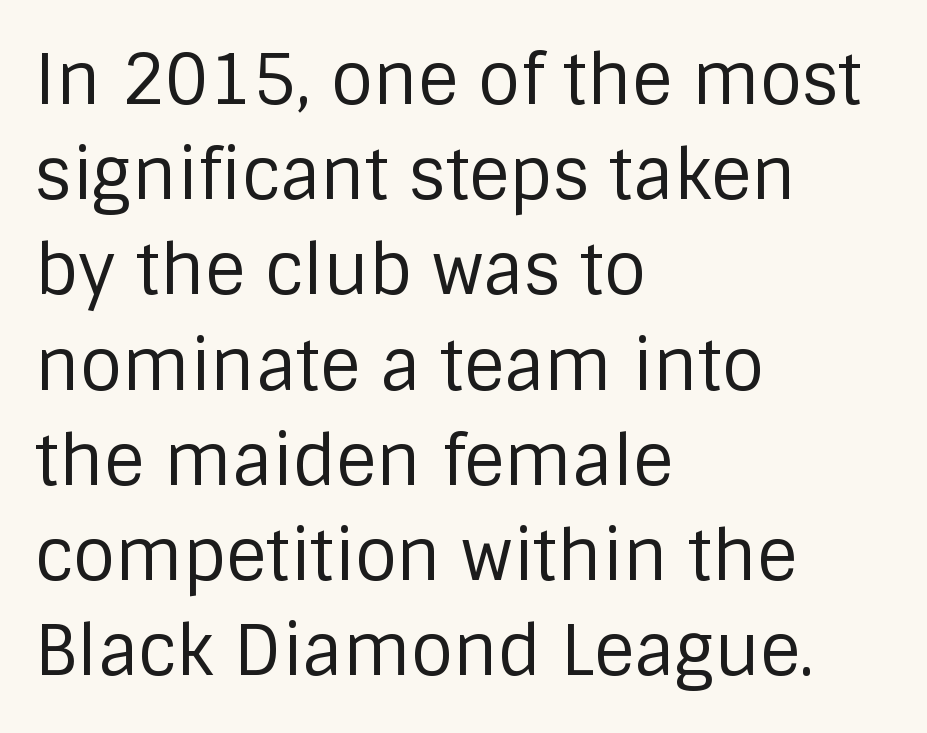
Between one letter and the next there's only the usual sliver of space. This rendering employs a face without finishing strokes, i.e., a sans-serif. This sample has the flowing, uneven cadence of proportional lettering. Anything drawn beneath the words? Only blank space. Is the type heavy? It reads as light-to-regular instead. Characters remain perfectly vertical along every line.
